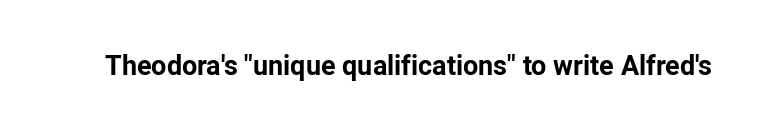
Q: Is the text bold? A: Yes.
Q: Is the text italic (slanted)? A: No, it is upright.
Q: Is the text underlined? A: No.
Q: Is the spacing between letters normal or unusually wide? A: Normal.
